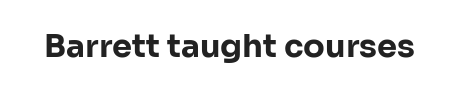
{"serif": "no", "italic": "no", "bold": "yes", "weight": "bold", "width": "normal", "stroke_contrast": "low", "x_height": "medium", "monospaced": "no", "underline": "no", "letter_spacing": "normal", "letter_spacing_em": 0.0, "glyph_px": 32}
